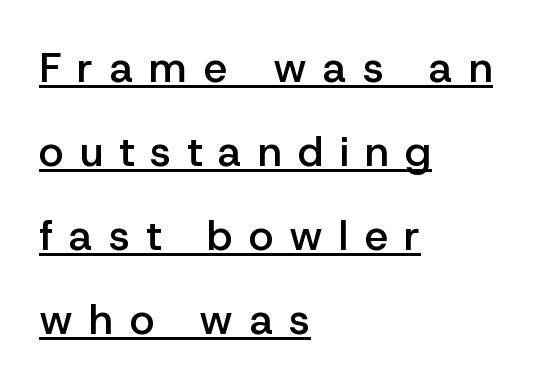
The image shows 42 px semibold sans-serif type, upright; set left-aligned, loose line spacing (2.0x), unusually wide letter spacing (+0.39 em), underlined; low stroke contrast and a medium x-height.
